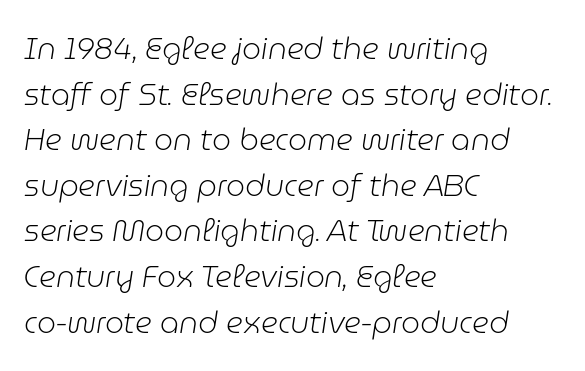
The image shows 30 px light type, italic (leaning right); set left-aligned, normal line spacing (1.52x), normal letter spacing, not underlined; low stroke contrast and a medium x-height.
